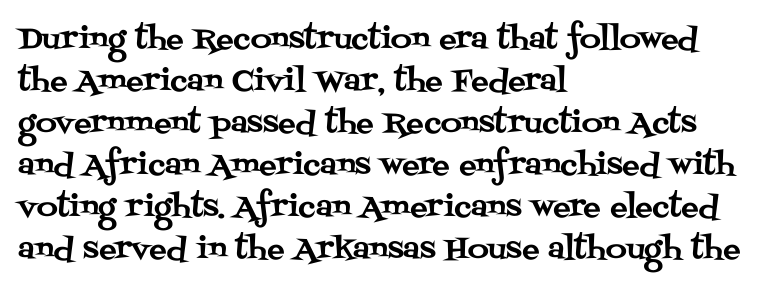
{"serif": "yes", "italic": "no", "width": "normal", "stroke_contrast": "medium", "x_height": "large", "monospaced": "no", "underline": "no", "align": "left", "line_spacing": "normal", "line_spacing_ratio": 1.45, "letter_spacing": "normal", "letter_spacing_em": 0.0, "glyph_px": 29}
